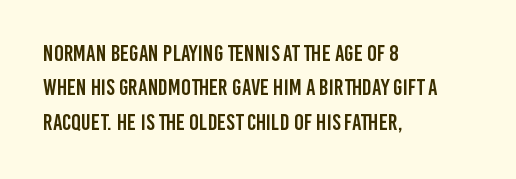
{"italic": "no", "underline": "no", "align": "left", "line_spacing": "normal", "line_spacing_ratio": 1.5, "letter_spacing": "normal", "letter_spacing_em": 0.0, "glyph_px": 23}
